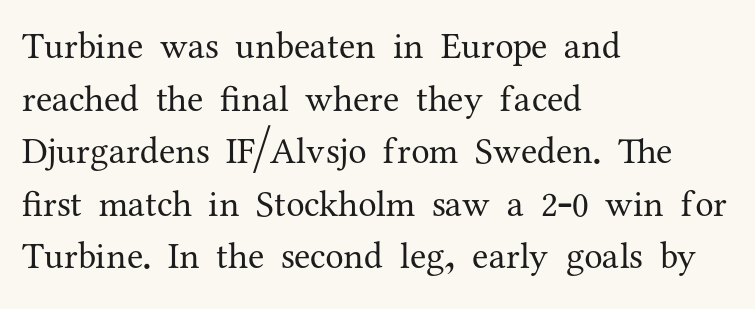
{"serif": "yes", "italic": "no", "bold": "no", "weight": "regular", "width": "normal", "stroke_contrast": "medium", "x_height": "medium", "monospaced": "no", "underline": "no", "align": "left", "line_spacing": "normal", "line_spacing_ratio": 1.42, "letter_spacing": "normal", "letter_spacing_em": 0.0, "glyph_px": 37}
